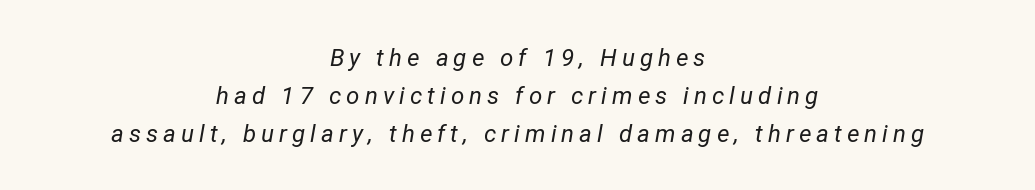
The image shows 24 px text type, italic (leaning right); set centered, normal line spacing (1.59x), unusually wide letter spacing (+0.21 em), not underlined.
